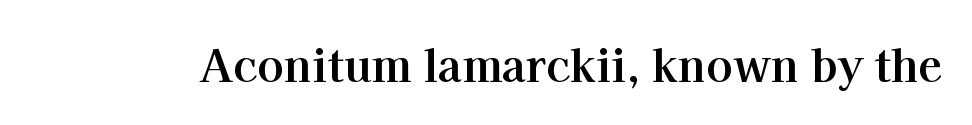
The image shows 44 px bold serif type, upright; set normal letter spacing, not underlined; high stroke contrast and a medium x-height.
